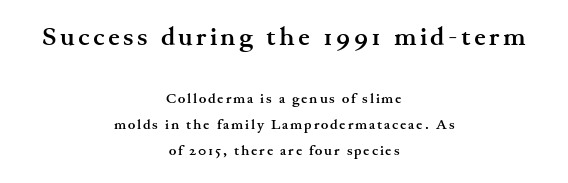
The image shows 26 px bold type, upright; set centered, line spacing 1.83x, not underlined; the first (top) block is 1.86x larger.
